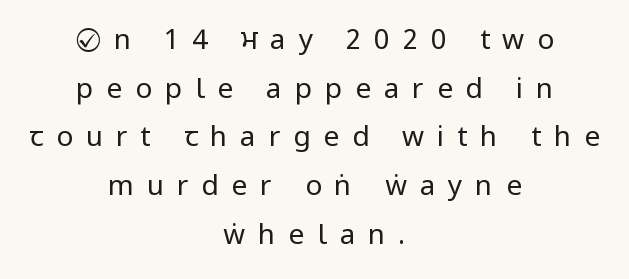
{"serif": "no", "italic": "no", "bold": "no", "weight": "regular", "width": "condensed", "stroke_contrast": "low", "underline": "no", "align": "center", "line_spacing_ratio": 1.74, "letter_spacing": "wide", "letter_spacing_em": 0.46, "glyph_px": 28}
